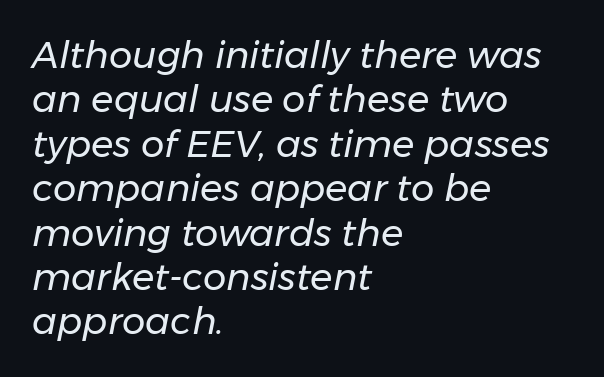
The image shows 37 px regular-weight type, italic (leaning right); set left-aligned, line spacing 1.2x, normal letter spacing, not underlined; low stroke contrast and a medium x-height.
